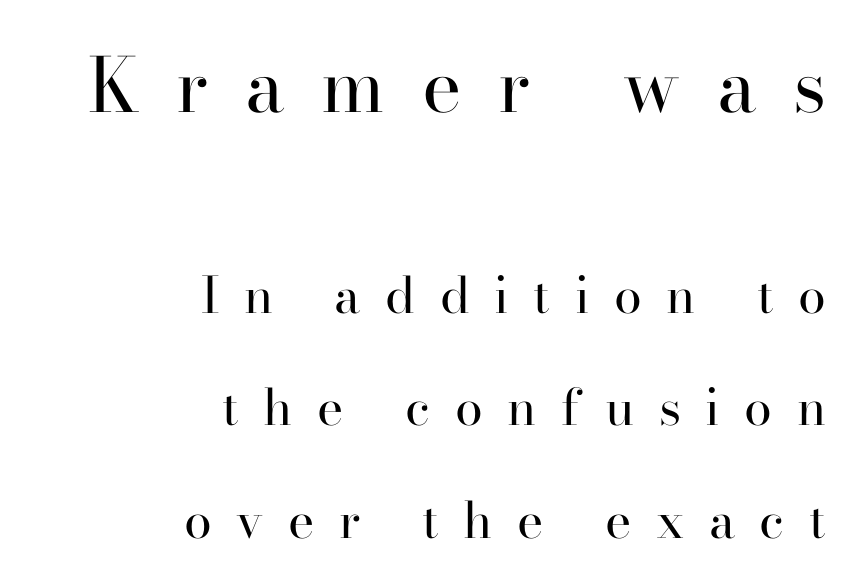
The gaps between neighbouring characters are conspicuously large. Serifs: yes, visible at the terminals of the letterforms. The rendering uses natural spacing where letterforms have individual widths. The typesetter chose a ragged-left arrangement here. Descender tails drop into unmarked territory.
